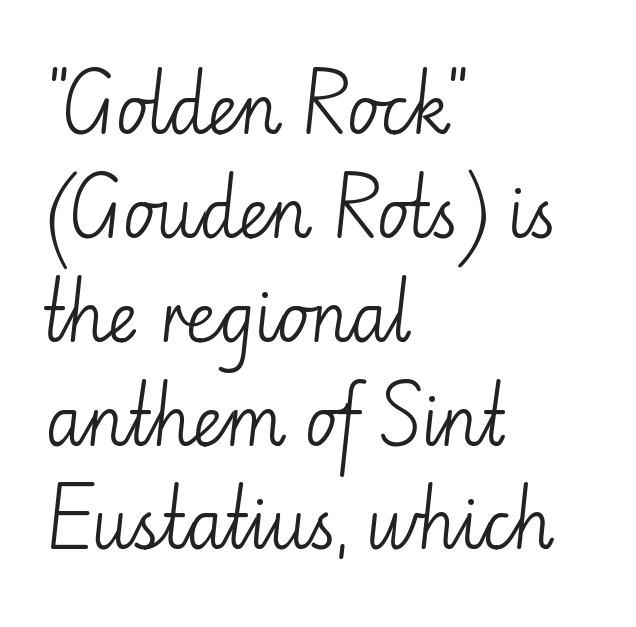
The image shows 67 px light sans-serif type; set left-aligned, normal line spacing (1.55x), normal letter spacing, not underlined; low stroke contrast and a small x-height.
